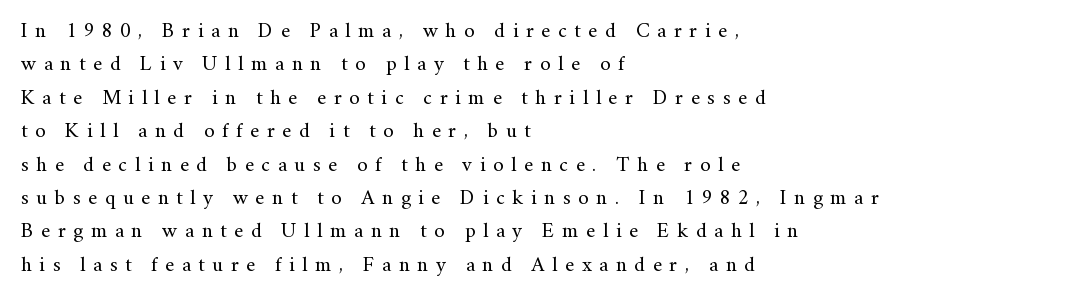
Q: Is the text bold? A: No.
Q: Is the text italic (slanted)? A: No, it is upright.
Q: Is the text underlined? A: No.
Q: How is the paragraph aligned? A: Left-aligned.
Q: Is the spacing between letters normal or unusually wide? A: Unusually wide.
Q: Is the spacing between lines tight, normal or loose? A: Normal.
